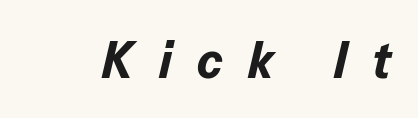
Q: Is the text bold? A: Yes.
Q: Is the text italic (slanted)? A: Yes, it leans right by about 13 degrees.
Q: Is the text underlined? A: No.
Q: Is the spacing between letters normal or unusually wide? A: Unusually wide.
Q: Width (condensed, normal, or wide)? A: Normal.
Q: Stroke contrast? A: Low.
Q: x-height? A: Medium.
Q: Monospaced? A: No.
